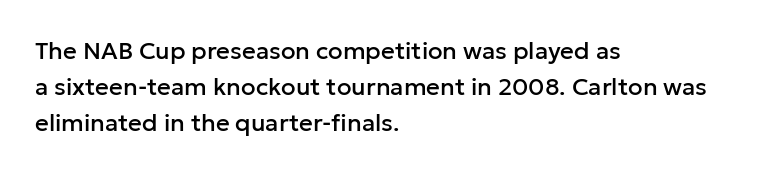
{"italic": "no", "underline": "no", "align": "left", "line_spacing": "normal", "line_spacing_ratio": 1.49, "letter_spacing": "normal", "letter_spacing_em": 0.0, "glyph_px": 24}
